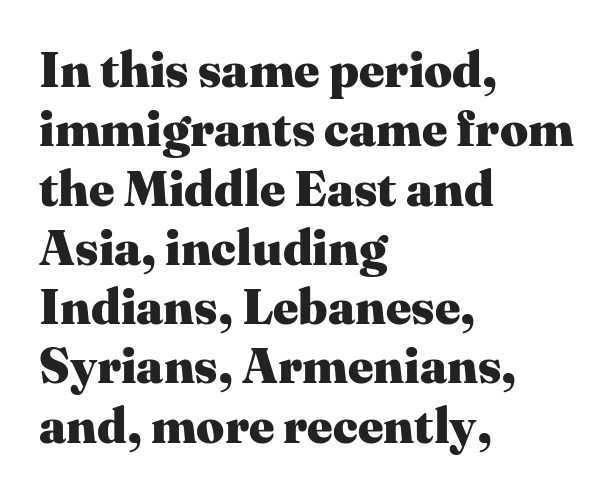
Q: Is the text bold? A: Yes.
Q: Is the text italic (slanted)? A: No, it is upright.
Q: Is the typeface a serif or a sans-serif typeface? A: Serif.
Q: Is the text underlined? A: No.
Q: How is the paragraph aligned? A: Left-aligned.
Q: Is the spacing between letters normal or unusually wide? A: Normal.
Q: Width (condensed, normal, or wide)? A: Normal.
Q: Stroke contrast? A: Medium.
Q: x-height? A: Medium.
Q: Monospaced? A: No.
